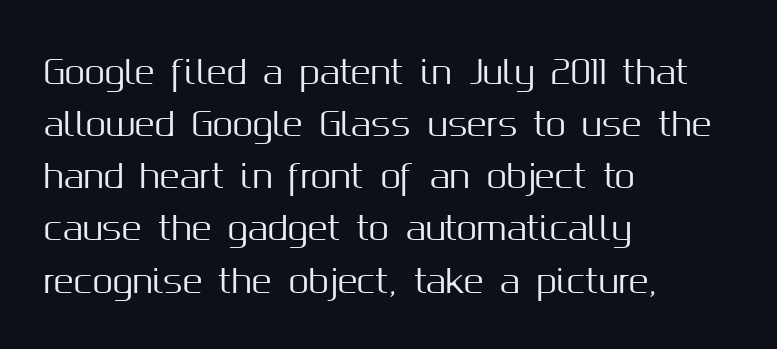
Tracking value appears to be zero — textbook default spacing. Is there any slant? The stems are plumb. Unlike a traditional serif, this face leaves its strokes unadorned. Has an underline been added? It has not. Casual observation: everything's shoved over to the left. Each letter keeps its own natural width here, so spacing adapts to shape.
